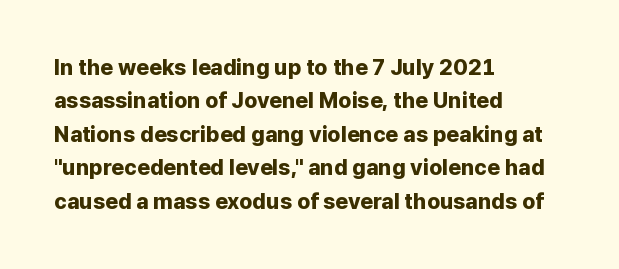
The strip under each line holds only bare page. Between one letter and the next there's only the usual sliver of space. Is there any slant? The stems are plumb. Plenty of ink on the page — the face is bold. Leading matches the norm, producing a regular column.
